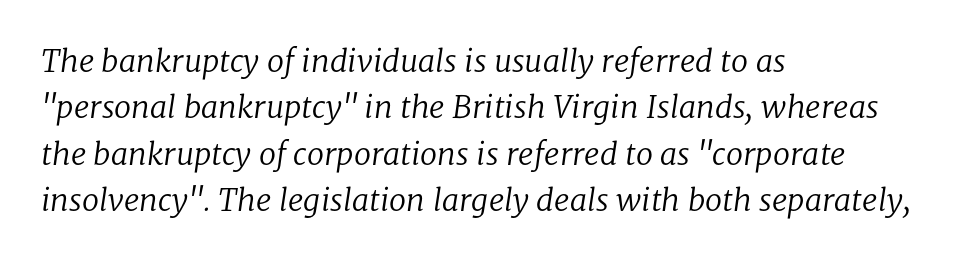
Visually the block forms a straight wall on the left and a jagged coastline on the right. Leading matches the norm, producing a regular column. A typesetter would label this face a serif. Proportional: the letters do not fall into vertical columns. Notice how the stems are inclined rather than vertical — that's the hallmark of italics. Nothing unusual about the tracking: characters are spaced as the font intends.
